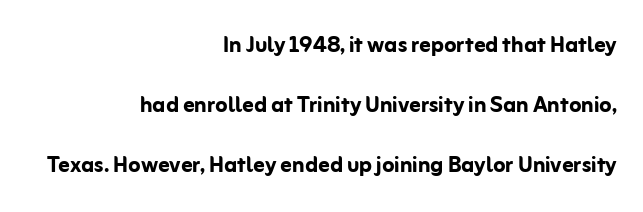
{"serif": "no", "italic": "no", "bold": "yes", "weight": "semibold", "width": "normal", "stroke_contrast": "low", "x_height": "medium", "monospaced": "no", "underline": "no", "align": "right", "line_spacing": "loose", "line_spacing_ratio": 2.14, "letter_spacing": "normal", "letter_spacing_em": 0.0, "glyph_px": 28}
